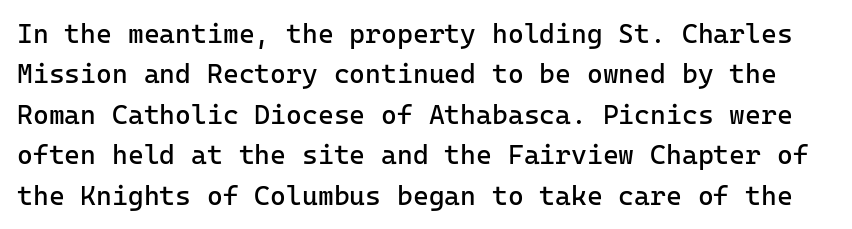
{"italic": "no", "bold": "no", "underline": "no", "line_spacing": "normal", "line_spacing_ratio": 1.5, "letter_spacing": "normal", "letter_spacing_em": 0.0, "glyph_px": 27}
